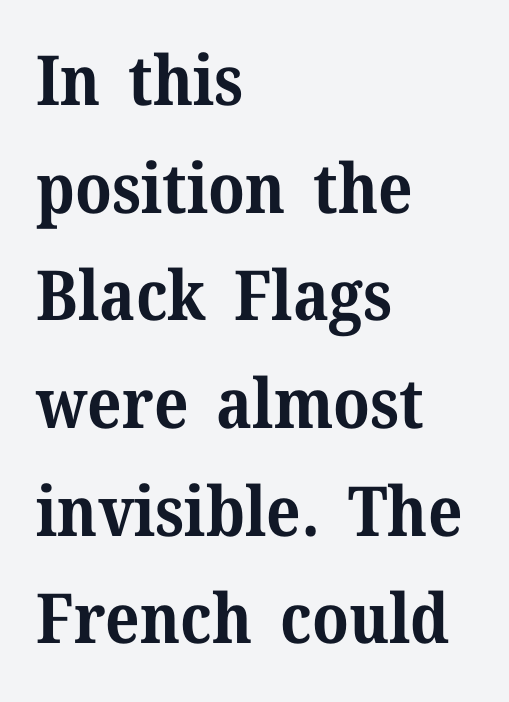
{"serif": "yes", "italic": "no", "bold": "yes", "weight": "bold", "width": "normal", "stroke_contrast": "medium", "x_height": "medium", "monospaced": "no", "underline": "no", "align": "left", "line_spacing": "normal", "line_spacing_ratio": 1.56, "letter_spacing": "normal", "letter_spacing_em": 0.0, "glyph_px": 69}
